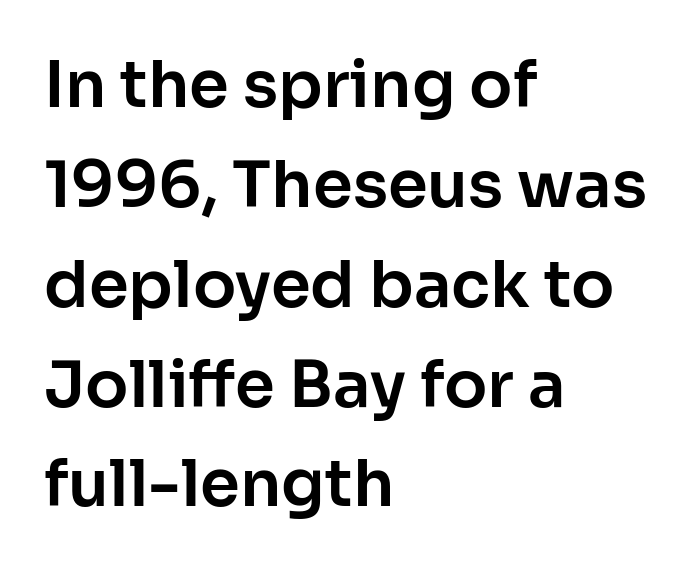
{"serif": "no", "italic": "no", "width": "normal", "stroke_contrast": "low", "x_height": "medium", "monospaced": "no", "underline": "no", "align": "left", "line_spacing": "normal", "line_spacing_ratio": 1.56, "letter_spacing": "normal", "letter_spacing_em": 0.0, "glyph_px": 64}
